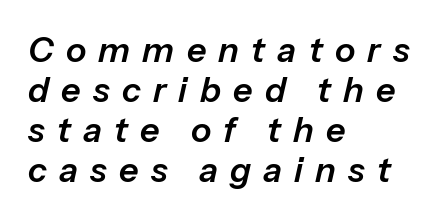
Posture: slanted. Has an underline been added? It has not. The rendering uses natural spacing where letterforms have individual widths. Compared with a centered layout, this one pins lines to the left instead. The letterforms stand isolated, each surrounded by extra space.
